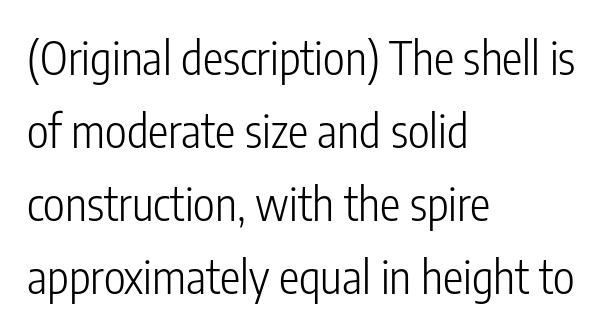
Descenders hang freely into open space. Serif or sans? Sans — the stroke terminals are bare. Varying glyph widths throughout — classic text-font behaviour. Weight: in the light-to-regular range. Italic? Not at all — the glyphs are vertical. Layout note: lines flush left.
